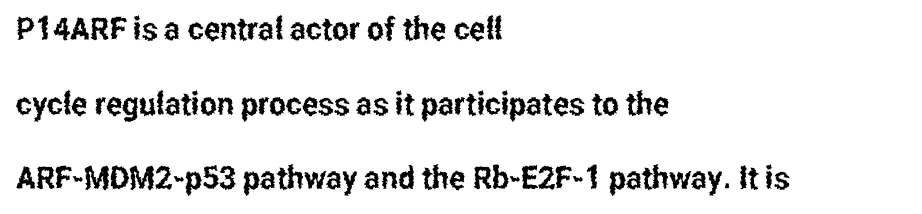
The face used here is a sans, in the tradition of grotesques and geometrics. Varying glyph widths throughout — classic text-font behaviour. The ragged edge is on the right, which tells us the setting is flush left. Has an underline been added? It has not. Observe the ordinary spacing: letters are neighbours, not strangers.
